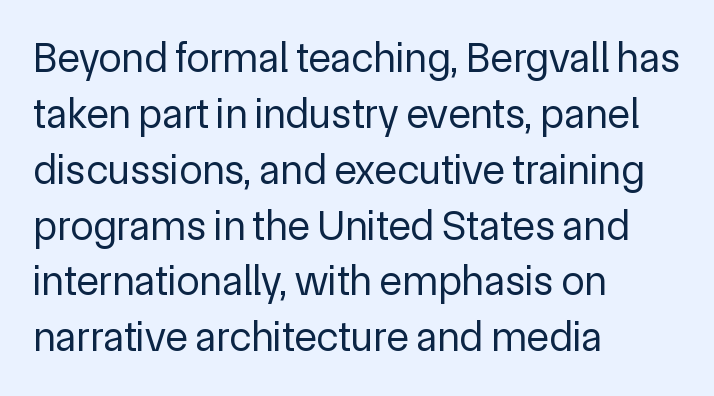
{"serif": "no", "italic": "no", "bold": "no", "weight": "regular", "width": "normal", "x_height": "medium", "monospaced": "no", "underline": "no", "align": "left", "line_spacing": "normal", "line_spacing_ratio": 1.33, "letter_spacing": "normal", "letter_spacing_em": 0.0, "glyph_px": 42}
